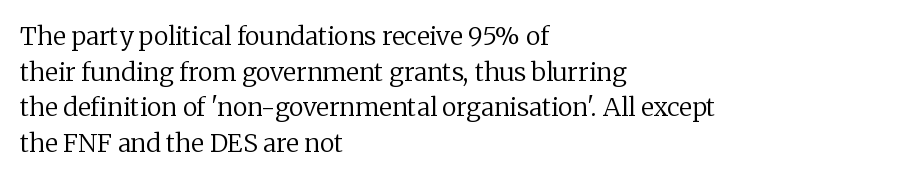
{"italic": "no", "bold": "no", "underline": "no", "align": "left", "line_spacing": "normal", "line_spacing_ratio": 1.43, "letter_spacing": "normal", "letter_spacing_em": 0.0, "glyph_px": 25}
